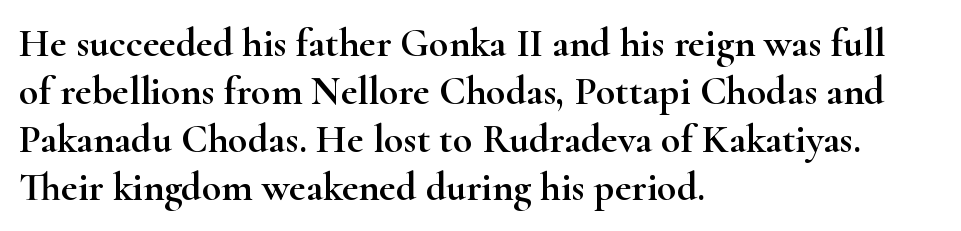
Q: Is the text italic (slanted)? A: No, it is upright.
Q: Is the typeface a serif or a sans-serif typeface? A: Serif.
Q: Is the text underlined? A: No.
Q: How is the paragraph aligned? A: Left-aligned.
Q: Is the spacing between letters normal or unusually wide? A: Normal.
Q: Width (condensed, normal, or wide)? A: Wide.
Q: Stroke contrast? A: High.
Q: x-height? A: Small.
Q: Monospaced? A: No.
